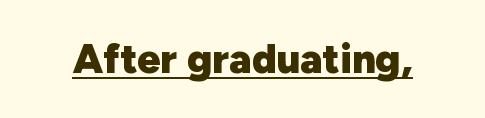
{"serif": "no", "italic": "no", "bold": "yes", "weight": "heavy", "width": "normal", "stroke_contrast": "low", "x_height": "medium", "monospaced": "no", "underline": "yes", "letter_spacing": "normal", "letter_spacing_em": 0.0, "glyph_px": 41}
